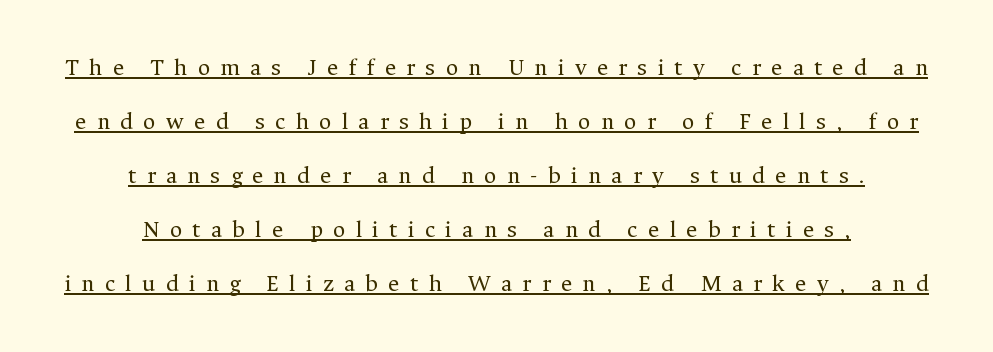
Q: Is the text bold? A: No.
Q: Is the text italic (slanted)? A: No, it is upright.
Q: Is the text underlined? A: Yes.
Q: How is the paragraph aligned? A: Centered.
Q: Is the spacing between letters normal or unusually wide? A: Unusually wide.
Q: Is the spacing between lines tight, normal or loose? A: Loose.
